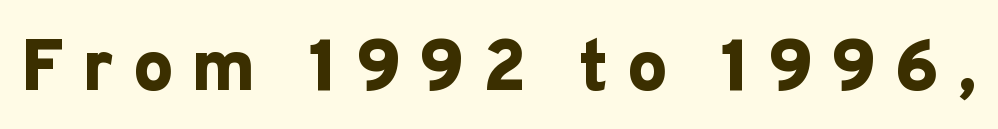
Q: Is the text bold? A: Yes.
Q: Is the text italic (slanted)? A: No, it is upright.
Q: Is the typeface a serif or a sans-serif typeface? A: Sans-serif.
Q: Is the text underlined? A: No.
Q: Is the spacing between letters normal or unusually wide? A: Unusually wide.
Q: Width (condensed, normal, or wide)? A: Normal.
Q: Stroke contrast? A: Low.
Q: x-height? A: Medium.
Q: Monospaced? A: No.
